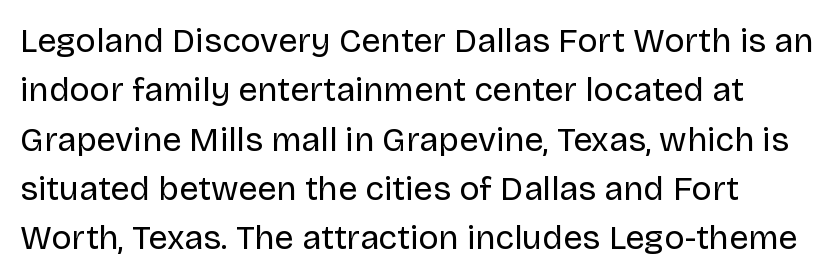
These lines are rendered in a variable-pitch font. A bare baseline throughout the passage. How would I describe the line gaps? Plain and ordinary. Does the type have serifs? No, each stem ends abruptly.
